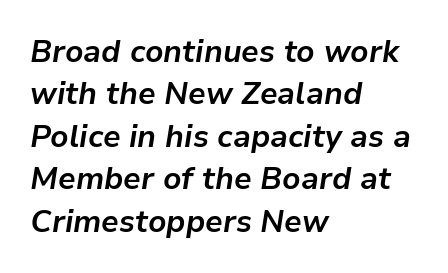
Q: Is the text bold? A: Yes.
Q: Is the text italic (slanted)? A: Yes, it leans right by about 9 degrees.
Q: Is the text underlined? A: No.
Q: How is the paragraph aligned? A: Left-aligned.
Q: Is the spacing between letters normal or unusually wide? A: Normal.
Q: Is the spacing between lines tight, normal or loose? A: Normal.
Q: Width (condensed, normal, or wide)? A: Normal.
Q: Stroke contrast? A: Low.
Q: x-height? A: Medium.
Q: Monospaced? A: No.
